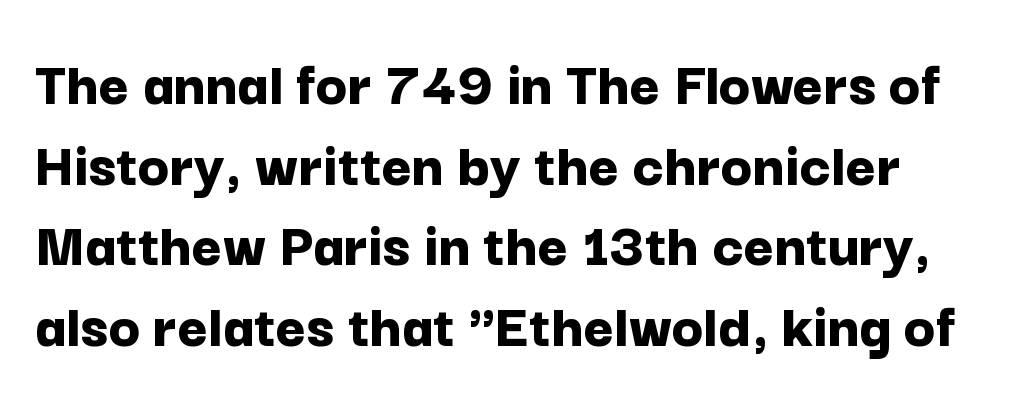
The image shows 65 px bold sans-serif type, upright; set line spacing 1.24x, normal letter spacing, not underlined; low stroke contrast and a medium x-height.
